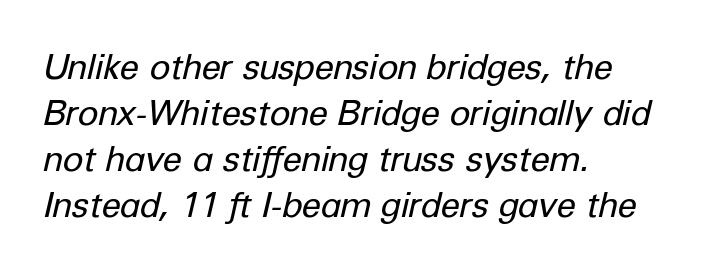
Nobody touched the tracking dial on this one. Varying glyph widths throughout — classic text-font behaviour. The leading is moderate, giving the passage an even texture. Counters stay open thanks to moderate or lighter strokes. Which margin do the lines hug? The left one — the right edge is uneven. If you drew a line through each stem, it would be angled.
